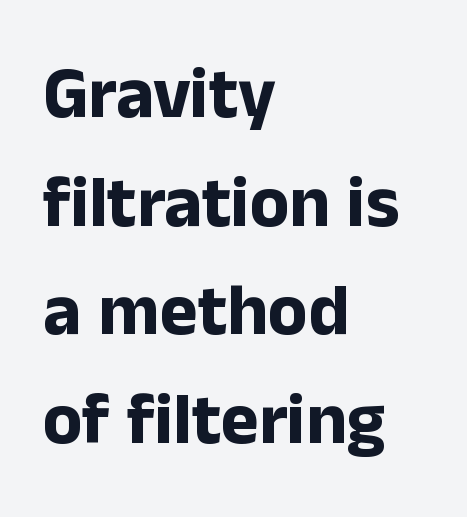
Q: Is the text bold? A: Yes.
Q: Is the text italic (slanted)? A: No, it is upright.
Q: Is the typeface a serif or a sans-serif typeface? A: Sans-serif.
Q: Is the text underlined? A: No.
Q: How is the paragraph aligned? A: Left-aligned.
Q: Is the spacing between letters normal or unusually wide? A: Normal.
Q: Is the spacing between lines tight, normal or loose? A: Normal.
Q: Width (condensed, normal, or wide)? A: Normal.
Q: Stroke contrast? A: Low.
Q: x-height? A: Medium.
Q: Monospaced? A: No.
